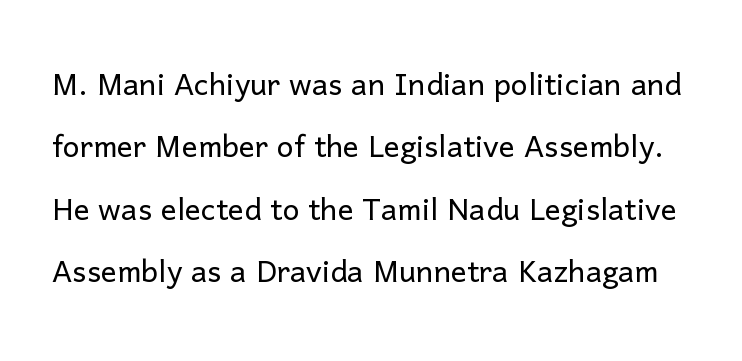
{"serif": "no", "italic": "no", "bold": "no", "weight": "light", "width": "normal", "stroke_contrast": "low", "x_height": "medium", "monospaced": "no", "underline": "no", "line_spacing": "normal", "line_spacing_ratio": 1.56, "letter_spacing": "normal", "letter_spacing_em": 0.0, "glyph_px": 40}
